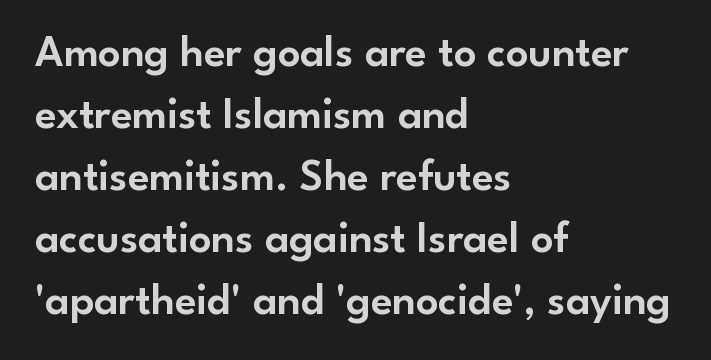
{"serif": "no", "italic": "no", "width": "normal", "stroke_contrast": "low", "x_height": "small", "monospaced": "no", "underline": "no", "align": "left", "line_spacing": "normal", "line_spacing_ratio": 1.41, "letter_spacing": "normal", "letter_spacing_em": 0.0, "glyph_px": 44}
